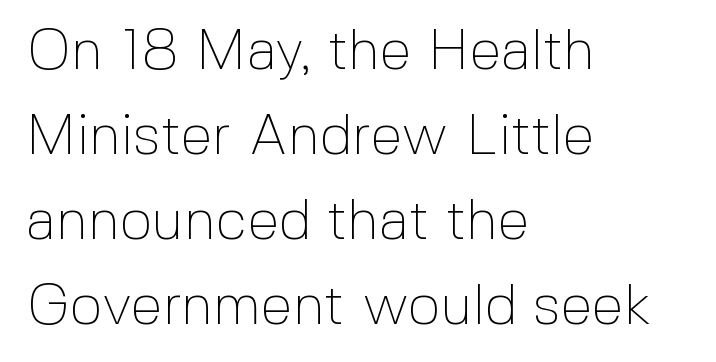
The image shows 57 px thin sans-serif type, upright; set left-aligned, normal line spacing (1.49x), normal letter spacing, not underlined; a medium x-height.
